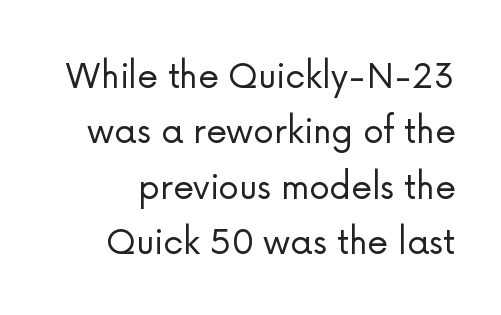
The image shows 42 px light sans-serif type, upright; set normal line spacing (1.32x), normal letter spacing, not underlined; low stroke contrast and a medium x-height.
